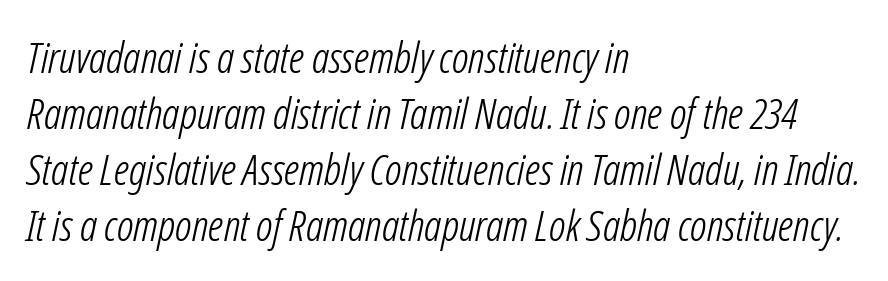
Q: Is the text bold? A: No.
Q: Is the text italic (slanted)? A: Yes, it leans right by about 12 degrees.
Q: Is the text underlined? A: No.
Q: How is the paragraph aligned? A: Left-aligned.
Q: Is the spacing between letters normal or unusually wide? A: Normal.
Q: Is the spacing between lines tight, normal or loose? A: Normal.
Q: Width (condensed, normal, or wide)? A: Condensed.
Q: Stroke contrast? A: Low.
Q: x-height? A: Medium.
Q: Monospaced? A: No.
